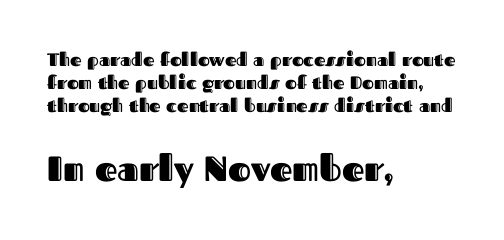
{"italic": "no", "width": "normal", "x_height": "medium", "monospaced": "no", "underline": "no", "align": "left", "line_spacing": "normal", "line_spacing_ratio": 1.28, "letter_spacing": "normal", "letter_spacing_em": 0.0, "larger_block": "second", "size_ratio": 1.94, "glyph_px": 35}
